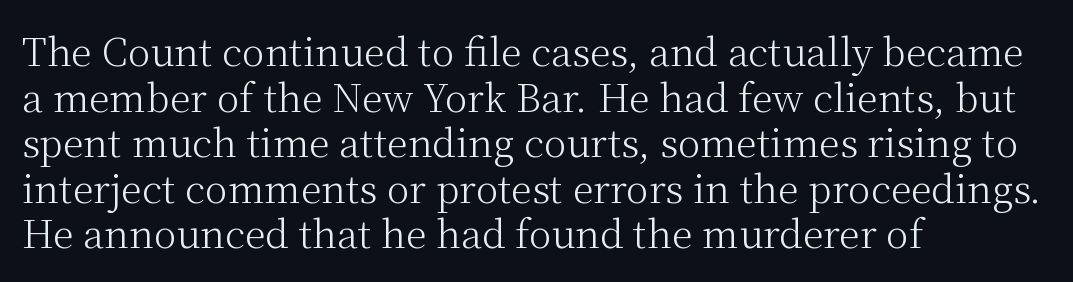
Q: Is the text bold? A: No.
Q: Is the text italic (slanted)? A: No, it is upright.
Q: Is the typeface a serif or a sans-serif typeface? A: Serif.
Q: Is the text underlined? A: No.
Q: How is the paragraph aligned? A: Left-aligned.
Q: Is the spacing between letters normal or unusually wide? A: Normal.
Q: Width (condensed, normal, or wide)? A: Normal.
Q: Stroke contrast? A: Medium.
Q: x-height? A: Medium.
Q: Monospaced? A: No.
